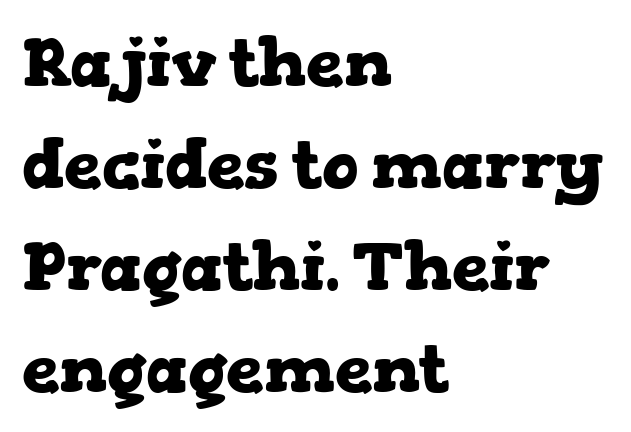
{"serif": "yes", "italic": "no", "bold": "yes", "weight": "heavy", "width": "wide", "stroke_contrast": "low", "x_height": "medium", "monospaced": "no", "underline": "no", "align": "left", "line_spacing": "normal", "line_spacing_ratio": 1.52, "letter_spacing": "normal", "letter_spacing_em": 0.0, "glyph_px": 67}
